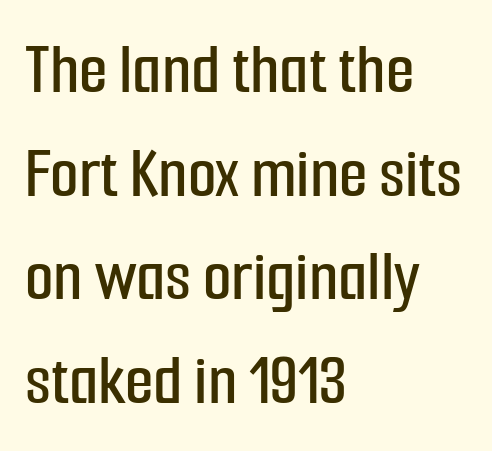
The font's upright variant was chosen for this text. A typesetter would call this proportional, since set widths differ per character. The words here are not underlined. Normally led — the rows are evenly, conventionally spaced. Left-aligned paragraph, ragged on the right. Characters follow at the spacing the type designer built in.
